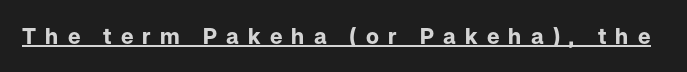
Q: Is the text bold? A: Yes.
Q: Is the text italic (slanted)? A: No, it is upright.
Q: Is the text underlined? A: Yes.
Q: Is the spacing between letters normal or unusually wide? A: Unusually wide.
